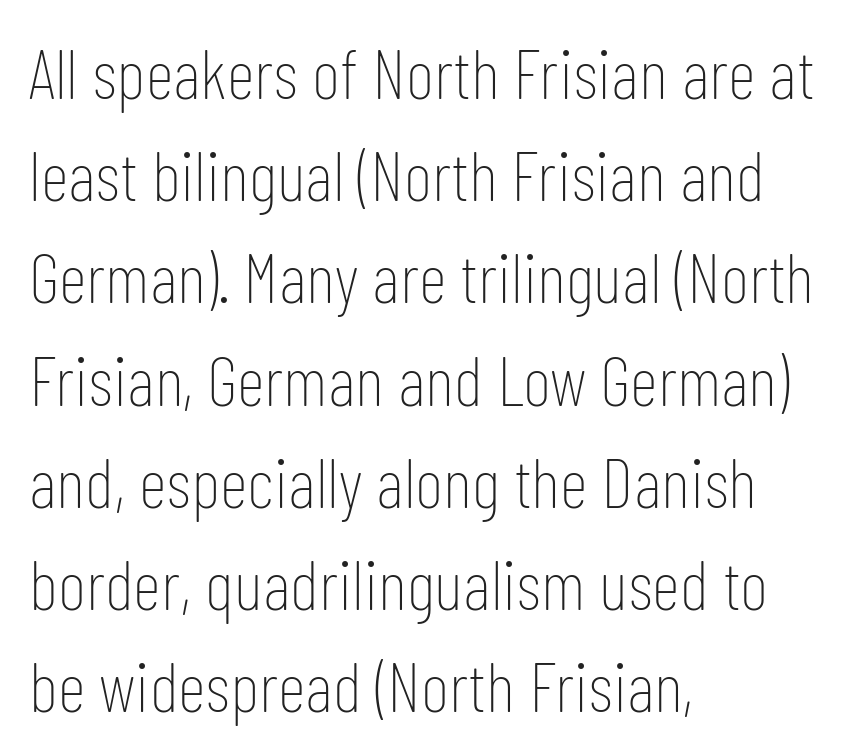
{"serif": "no", "italic": "no", "bold": "no", "weight": "thin", "width": "condensed", "stroke_contrast": "low", "x_height": "medium", "monospaced": "no", "underline": "no", "align": "left", "line_spacing": "normal", "line_spacing_ratio": 1.46, "letter_spacing": "normal", "letter_spacing_em": 0.0, "glyph_px": 70}
